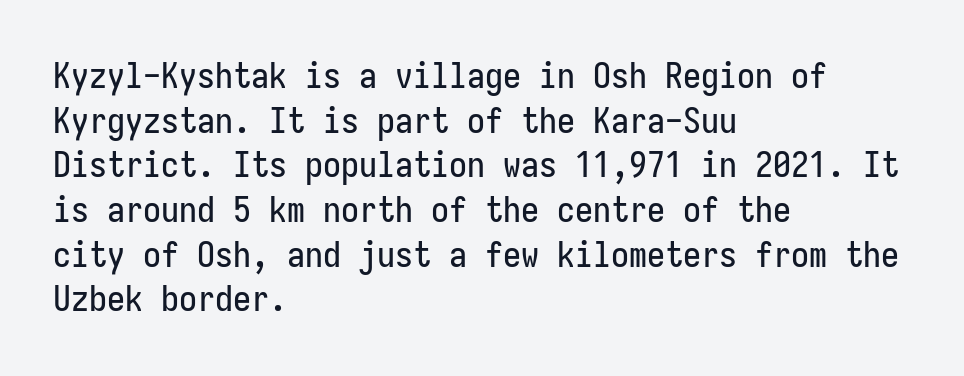
{"serif": "no", "italic": "no", "width": "condensed", "stroke_contrast": "low", "x_height": "medium", "underline": "no", "align": "left", "line_spacing_ratio": 1.24, "letter_spacing": "normal", "letter_spacing_em": 0.0, "glyph_px": 36}
